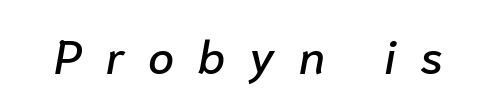
{"italic": "yes", "lean": "right", "slant_degrees": 10, "width": "normal", "stroke_contrast": "low", "x_height": "medium", "monospaced": "no", "underline": "no", "letter_spacing": "wide", "letter_spacing_em": 0.5, "glyph_px": 47}
